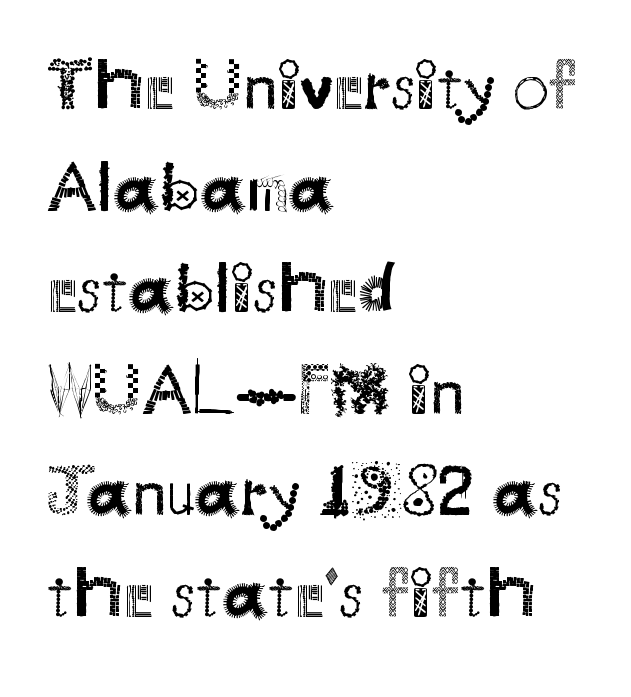
{"serif": "no", "italic": "no", "bold": "no", "weight": "regular", "width": "normal", "stroke_contrast": "medium", "x_height": "small", "monospaced": "no", "underline": "no", "align": "left", "line_spacing": "normal", "line_spacing_ratio": 1.41, "letter_spacing": "normal", "letter_spacing_em": 0.0, "glyph_px": 72}
